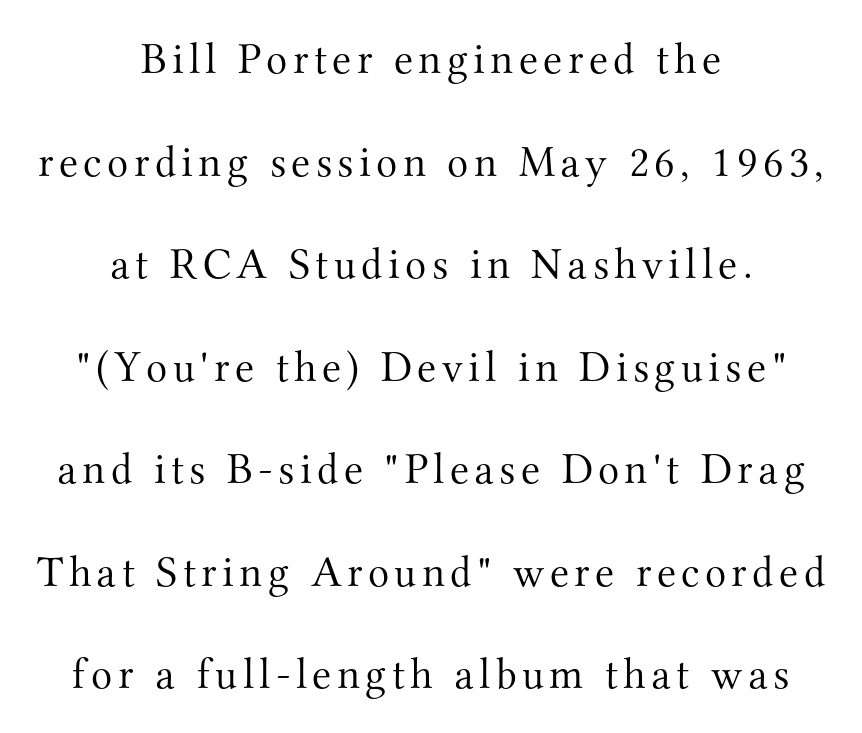
The type sits square on the baseline with zero lean. The font sits on the lighter half of the weight spectrum, regular included. Just letters on the line, the space beneath them empty. Widely set lines give the paragraph a tall, airy silhouette.
